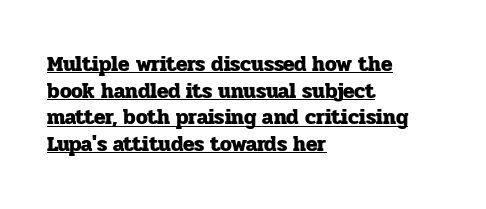
The image shows 21 px bold type, upright; set left-aligned, normal line spacing (1.27x), normal letter spacing, underlined.
